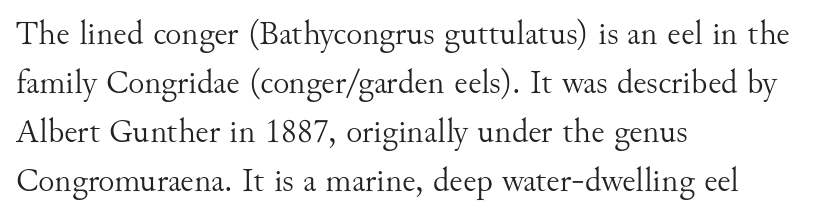
Honestly, the row spacing looks completely unremarkable. Note the varied advance widths — an 'i' is clearly narrower than an 'm'. Words float on clear page, feet unadorned. All the whitespace from short lines collects on the right.
